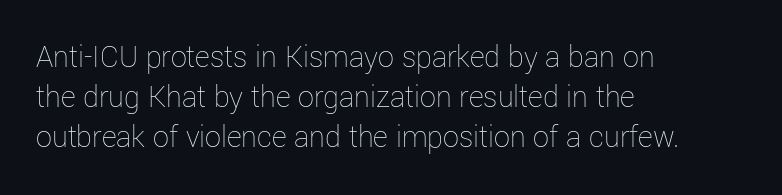
Is there any slant? The stems are plumb. The area under the type is left untouched. The strokes are not fattened; the text isn't bold. A classic flush-left, rag-right setting is used for this passage. Proportional: the letters do not fall into vertical columns. The leading is moderate, giving the passage an even texture.
